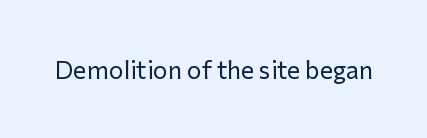
The rendering keeps characters at their native spacing. The font sits on the lighter half of the weight spectrum, regular included. Quick note: underline off. Is there any slant? The stems are plumb.
